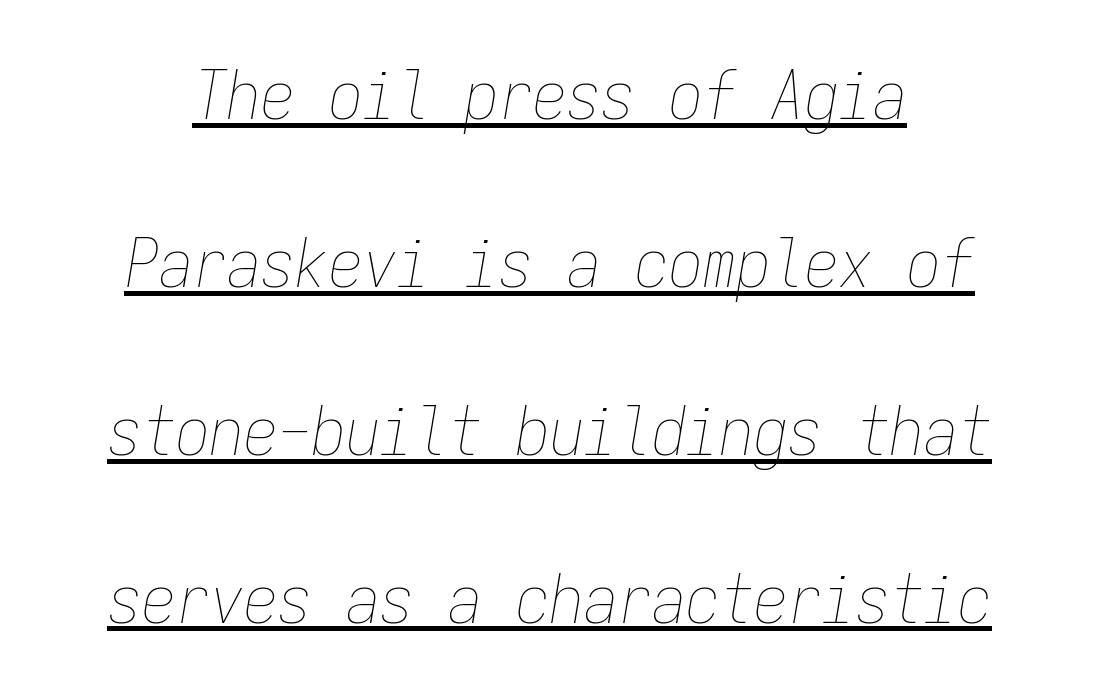
The passage shown is not bold in any degree. Does a line run under the words? Yes, clearly. Does the leading feel generous? Absolutely, it's lavish. Here the glyphs are tracked normally, forming tight word shapes. The rendering uses typewriter-style spacing with identical character cells.
